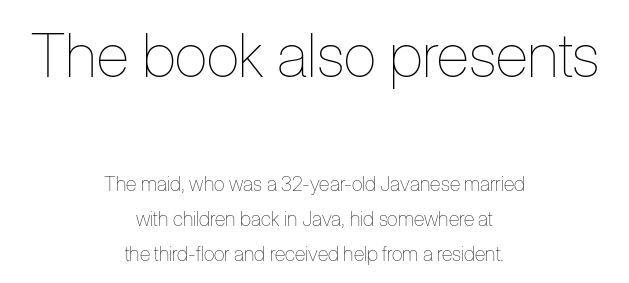
Note: larger setting up top, smaller setting below. Do the letters lean? They stand straight. A quiet, ordinary-to-light weight characterises the typeface. Character widths vary here, with narrow letters taking less room than wide ones. The strip under each line holds only bare page.
